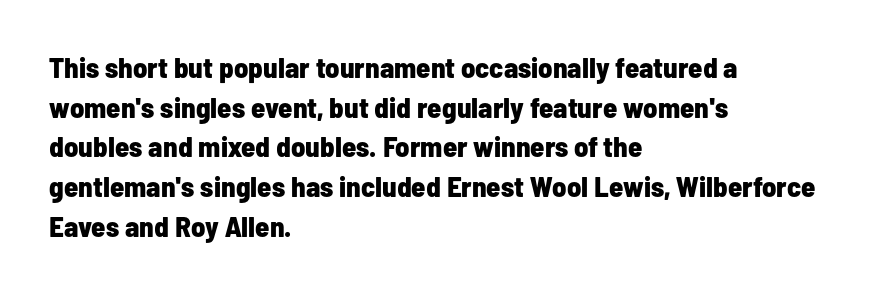
Q: Is the text bold? A: Yes.
Q: Is the text italic (slanted)? A: No, it is upright.
Q: Is the typeface a serif or a sans-serif typeface? A: Sans-serif.
Q: Is the text underlined? A: No.
Q: How is the paragraph aligned? A: Left-aligned.
Q: Is the spacing between letters normal or unusually wide? A: Normal.
Q: Is the spacing between lines tight, normal or loose? A: Normal.
Q: Width (condensed, normal, or wide)? A: Condensed.
Q: Stroke contrast? A: Low.
Q: x-height? A: Medium.
Q: Monospaced? A: No.
